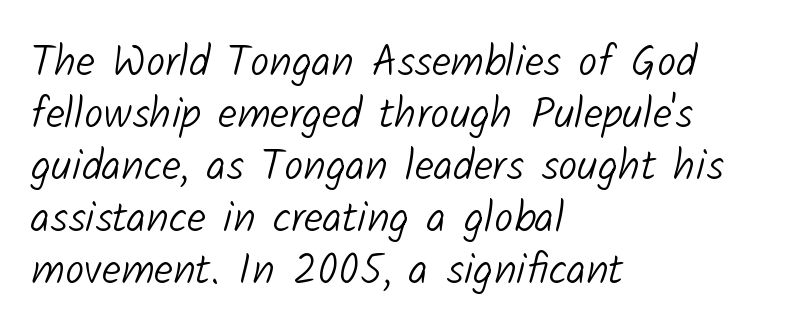
The letterforms sit at book weight or below. The lines are quadded left. In terms of letterform style, serifs are entirely absent. Characters follow at the spacing the type designer built in. The gap between lines stays unmarked. Each letter keeps its own natural width here, so spacing adapts to shape.
